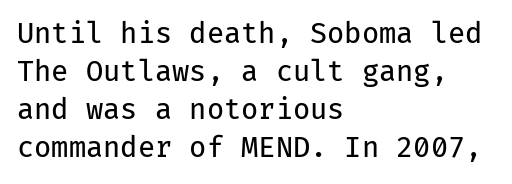
Q: Is the text bold? A: No.
Q: Is the text italic (slanted)? A: No, it is upright.
Q: Is the typeface a serif or a sans-serif typeface? A: Sans-serif.
Q: Is the text underlined? A: No.
Q: How is the paragraph aligned? A: Left-aligned.
Q: Is the spacing between letters normal or unusually wide? A: Normal.
Q: Is the spacing between lines tight, normal or loose? A: Normal.
Q: Width (condensed, normal, or wide)? A: Normal.
Q: Stroke contrast? A: Low.
Q: x-height? A: Medium.
Q: Monospaced? A: Yes.
